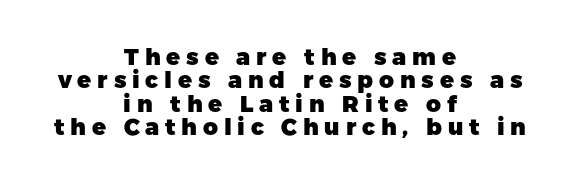
Leftover space on each line is divided equally before and after the words. This rendering widens character spacing well past its baseline value. This is heavy type, rendered in bold. Nope, not italic — everything's standing straight. Notice how descenders almost collide with the ascenders below — that's tight leading.
